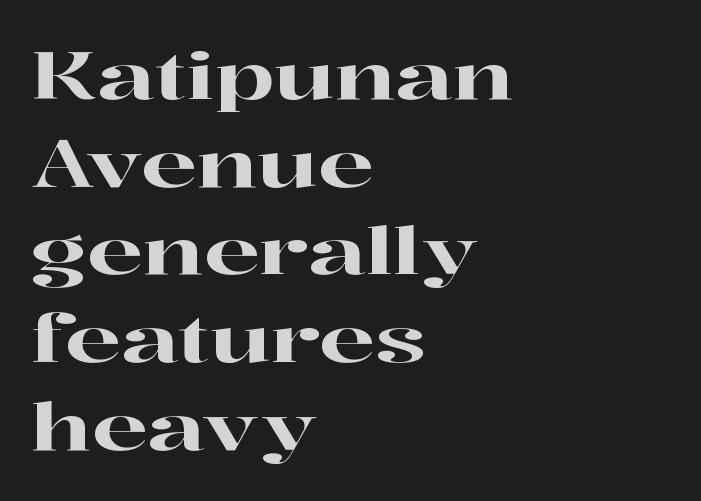
Is there any slant? The stems are plumb. This sample uses plain, unmodified letter spacing. Teacher's note: observe the even left margin — that is flush-left alignment. The typeface chosen for these lines features serifs. Honestly, the row spacing looks completely unremarkable.
